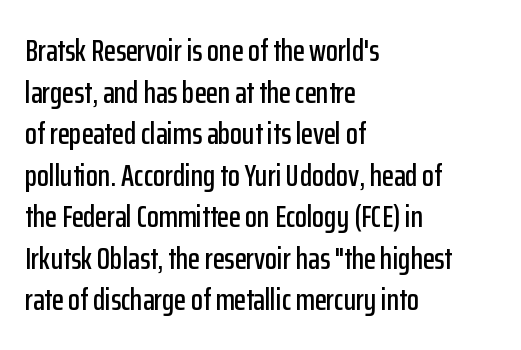
Q: Is the text italic (slanted)? A: No, it is upright.
Q: Is the typeface a serif or a sans-serif typeface? A: Sans-serif.
Q: Is the text underlined? A: No.
Q: How is the paragraph aligned? A: Left-aligned.
Q: Is the spacing between letters normal or unusually wide? A: Normal.
Q: Is the spacing between lines tight, normal or loose? A: Normal.
Q: Width (condensed, normal, or wide)? A: Condensed.
Q: Stroke contrast? A: Low.
Q: x-height? A: Medium.
Q: Monospaced? A: No.
